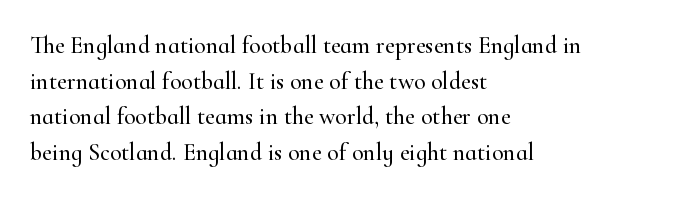
Q: Is the text italic (slanted)? A: No, it is upright.
Q: Is the text underlined? A: No.
Q: How is the paragraph aligned? A: Left-aligned.
Q: Is the spacing between letters normal or unusually wide? A: Normal.
Q: Is the spacing between lines tight, normal or loose? A: Normal.
